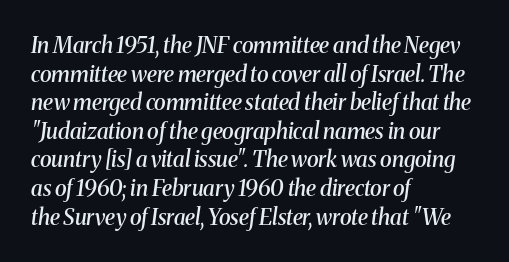
{"italic": "yes", "lean": "right", "slant_degrees": 8, "bold": "semi", "underline": "no", "align": "left", "line_spacing": "normal", "line_spacing_ratio": 1.3, "letter_spacing": "normal", "letter_spacing_em": 0.0, "glyph_px": 22}
